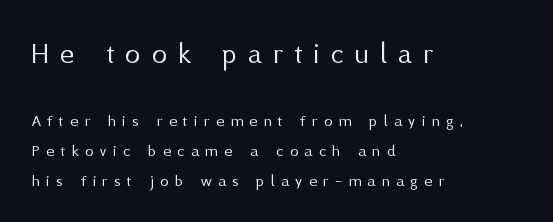
The image shows 30 px regular-weight sans-serif type, upright; set left-aligned, line spacing 1.75x, unusually wide letter spacing (+0.38 em), not underlined; the first (top) block is 1.76x larger; medium stroke contrast and a medium x-height.
